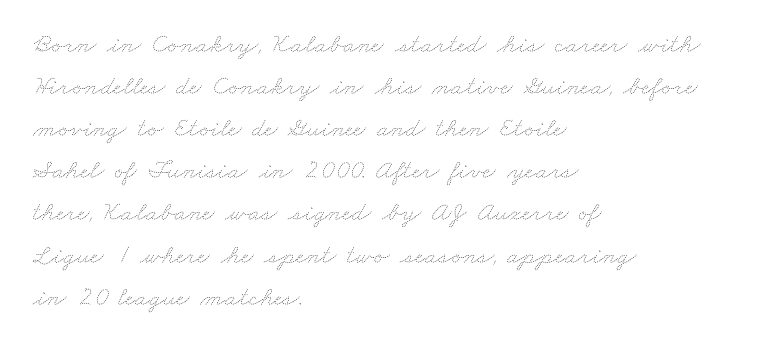
The image shows 27 px text type; set left-aligned, normal line spacing (1.56x), normal letter spacing, not underlined.
